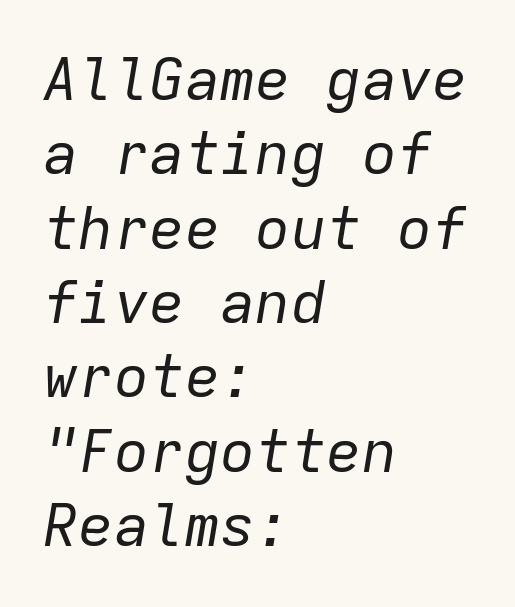
{"italic": "yes", "lean": "right", "slant_degrees": 9, "bold": "no", "weight": "regular", "width": "normal", "stroke_contrast": "low", "x_height": "medium", "monospaced": "yes", "underline": "no", "align": "left", "line_spacing": "normal", "line_spacing_ratio": 1.26, "letter_spacing": "normal", "letter_spacing_em": 0.0, "glyph_px": 59}
